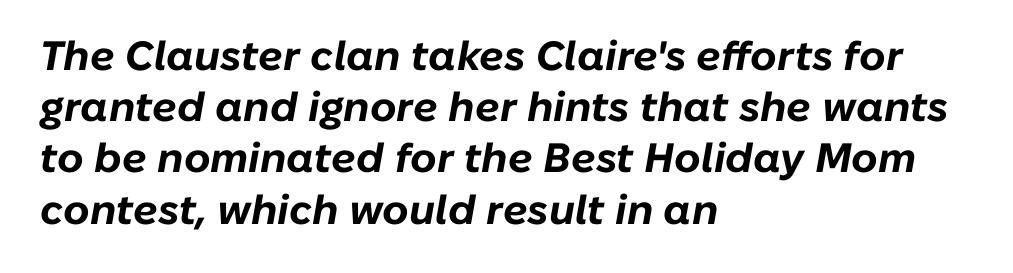
The image shows 41 px bold type, italic (leaning right); set left-aligned, normal line spacing (1.25x), normal letter spacing, not underlined; low stroke contrast and a medium x-height.
